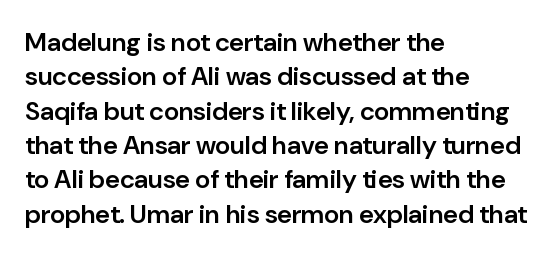
Q: Is the text bold? A: Semi-bold.
Q: Is the text italic (slanted)? A: No, it is upright.
Q: Is the text underlined? A: No.
Q: How is the paragraph aligned? A: Left-aligned.
Q: Is the spacing between letters normal or unusually wide? A: Normal.
Q: Is the spacing between lines tight, normal or loose? A: Normal.
